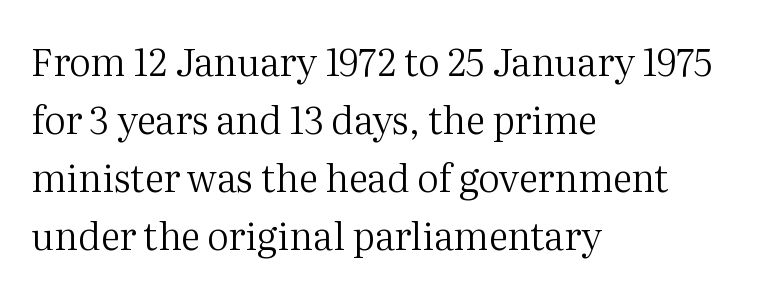
Observe the ordinary spacing: letters are neighbours, not strangers. Posture: vertical. Is there much room between lines? A standard amount, neither cramped nor airy. The letters look calm and open, with moderate or lighter stems. Character widths vary here, with narrow letters taking less room than wide ones.
